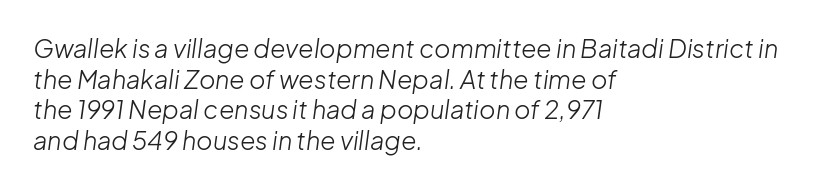
The whole block is typeset with a tilt. A clean baseline with only descenders dipping below it. The strokes carry an ordinary text weight at most. The rag falls on the right side of this text block.
